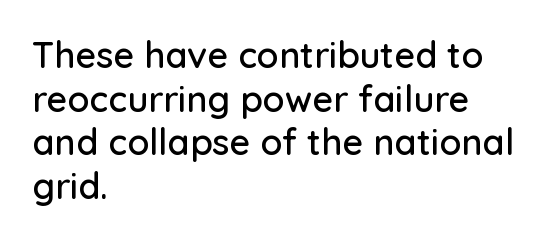
The image shows 36 px sans-serif type, upright; set left-aligned, line spacing 1.21x, normal letter spacing, not underlined; low stroke contrast and a medium x-height.
